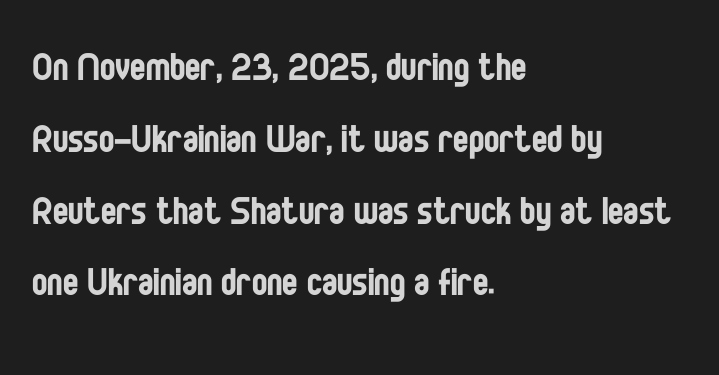
Q: Is the text bold? A: No.
Q: Is the text italic (slanted)? A: No, it is upright.
Q: Is the typeface a serif or a sans-serif typeface? A: Sans-serif.
Q: Is the text underlined? A: No.
Q: How is the paragraph aligned? A: Left-aligned.
Q: Is the spacing between letters normal or unusually wide? A: Normal.
Q: Is the spacing between lines tight, normal or loose? A: Normal.
Q: Width (condensed, normal, or wide)? A: Condensed.
Q: Stroke contrast? A: Low.
Q: x-height? A: Large.
Q: Monospaced? A: No.
